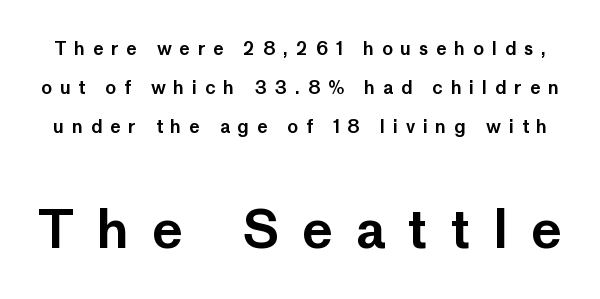
Just letters on the line, the space beneath them empty. Observe the wide spacing: letters keep a clear distance from each other. These lines are rendered in a variable-pitch font. Quick note: interline space is abundant. The lettering stays uniformly vertical, giving the passage a roman look.
